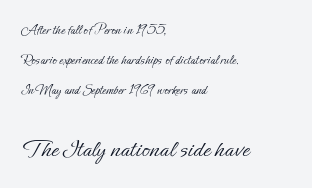
Heft: none added — not bold. Each row of text sits above clean, open space. Honestly, the rows look like they've been pulled way apart. Visually, the bottom section dominates because its glyphs are scaled up.
